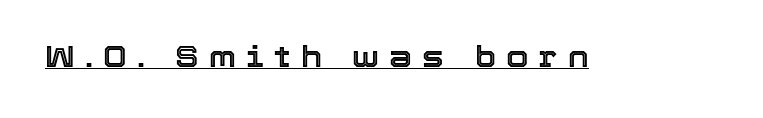
The rendered words wear a rule along their underside. The letters are spread apart with noticeably loose tracking. Note the varied advance widths — an 'i' is clearly narrower than an 'm'. When letters stand straight like this, we call the style roman or upright.
